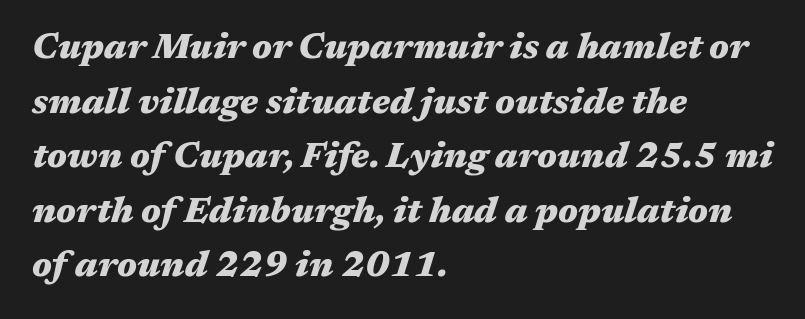
The image shows 35 px heavy, wide type, italic (leaning right); set left-aligned, normal line spacing (1.56x), normal letter spacing, not underlined; medium stroke contrast and a medium x-height.
